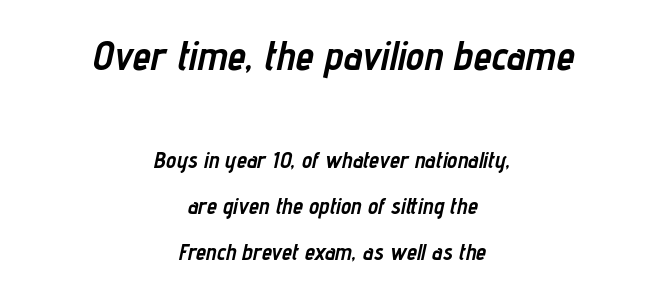
{"italic": "yes", "lean": "right", "slant_degrees": 12, "bold": "yes", "weight": "semibold", "width": "condensed", "stroke_contrast": "low", "x_height": "medium", "monospaced": "no", "underline": "no", "align": "center", "line_spacing": "loose", "line_spacing_ratio": 2.0, "letter_spacing": "normal", "letter_spacing_em": 0.0, "larger_block": "first", "size_ratio": 1.78, "glyph_px": 41}
